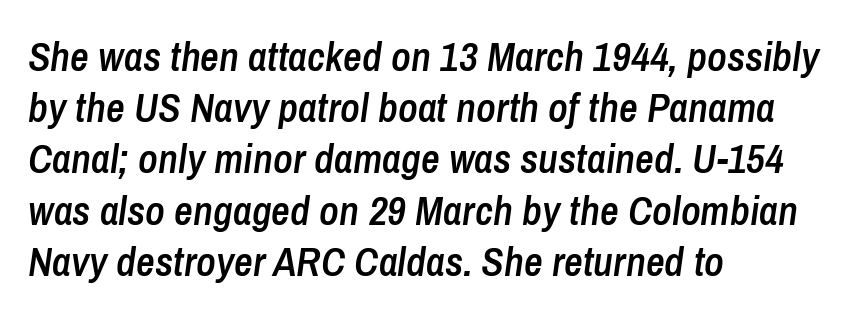
The image shows 41 px semibold, condensed type, italic (leaning right); set left-aligned, normal line spacing (1.25x), normal letter spacing, not underlined; low stroke contrast and a medium x-height.
